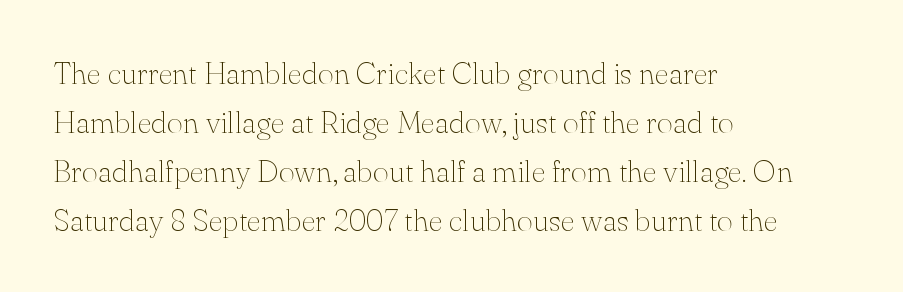
Anything drawn beneath the words? Only blank space. The type family on display is of the serif kind. Compared with typical paragraphs, the rows here are spaced about the same. Notice how the stems are strictly vertical — no italics here. Alignment: flush left.
